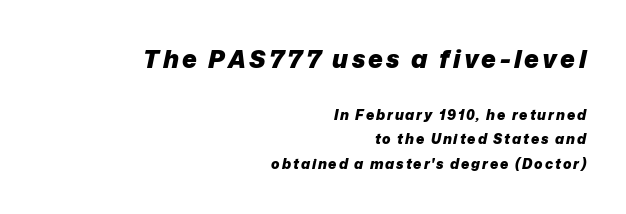
{"italic": "yes", "lean": "right", "slant_degrees": 12, "bold": "yes", "underline": "no", "align": "right", "line_spacing_ratio": 1.75, "larger_block": "first", "size_ratio": 1.79, "glyph_px": 25}
